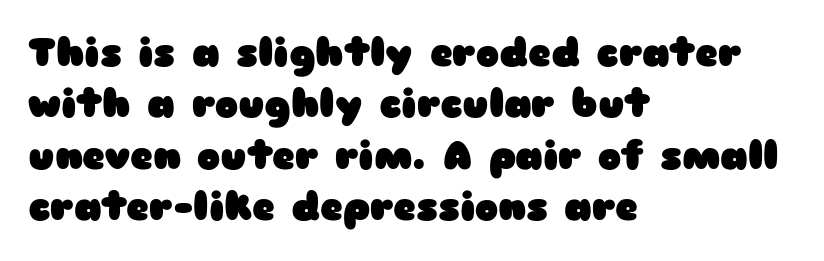
Q: Is the text bold? A: Yes.
Q: Is the text italic (slanted)? A: No, it is upright.
Q: Is the typeface a serif or a sans-serif typeface? A: Sans-serif.
Q: Is the text underlined? A: No.
Q: How is the paragraph aligned? A: Left-aligned.
Q: Is the spacing between letters normal or unusually wide? A: Normal.
Q: Is the spacing between lines tight, normal or loose? A: Normal.
Q: Width (condensed, normal, or wide)? A: Wide.
Q: Stroke contrast? A: Low.
Q: x-height? A: Medium.
Q: Monospaced? A: No.
